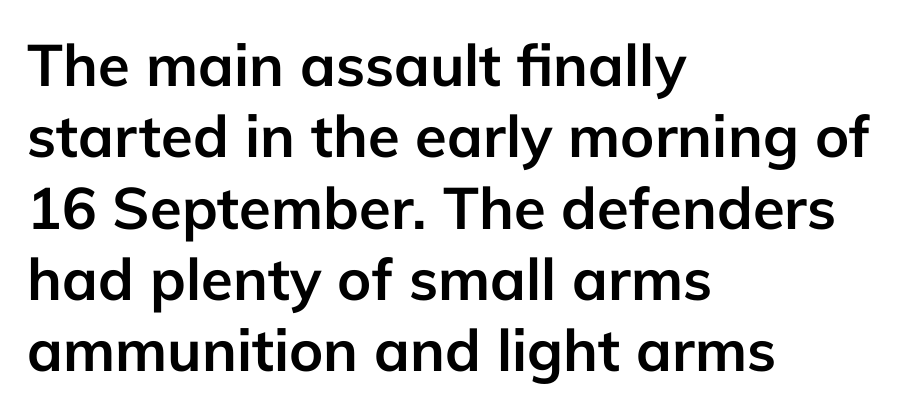
The image shows 58 px semibold sans-serif type, upright; set left-aligned, line spacing 1.23x, normal letter spacing, not underlined; low stroke contrast and a medium x-height.
